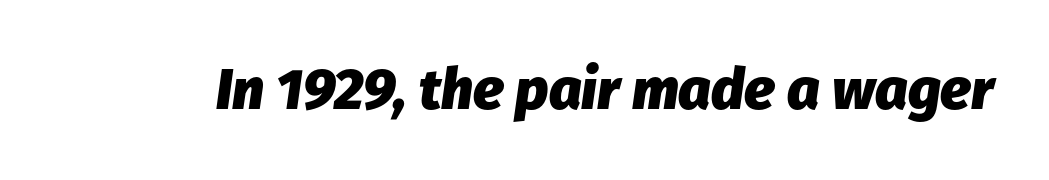
Q: Is the text bold? A: Yes.
Q: Is the text italic (slanted)? A: Yes, it leans right by about 8 degrees.
Q: Is the text underlined? A: No.
Q: Is the spacing between letters normal or unusually wide? A: Normal.
Q: Width (condensed, normal, or wide)? A: Normal.
Q: Stroke contrast? A: Low.
Q: x-height? A: Medium.
Q: Monospaced? A: No.
